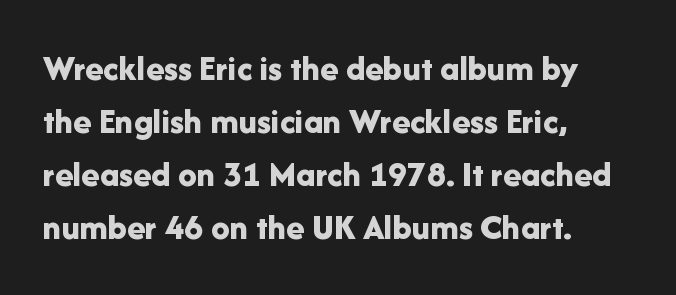
{"serif": "no", "italic": "no", "bold": "yes", "weight": "bold", "width": "normal", "stroke_contrast": "low", "x_height": "medium", "monospaced": "no", "underline": "no", "align": "left", "line_spacing": "normal", "line_spacing_ratio": 1.43, "letter_spacing": "normal", "letter_spacing_em": 0.0, "glyph_px": 37}
